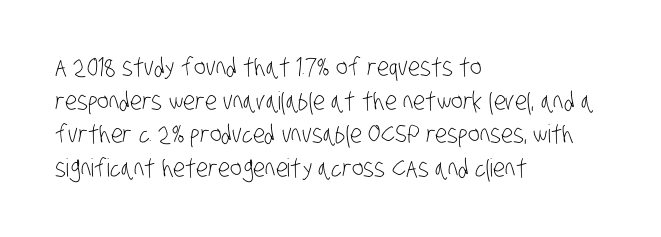
{"bold": "no", "underline": "no", "align": "left", "line_spacing": "normal", "line_spacing_ratio": 1.35, "letter_spacing": "normal", "letter_spacing_em": 0.0, "glyph_px": 25}
